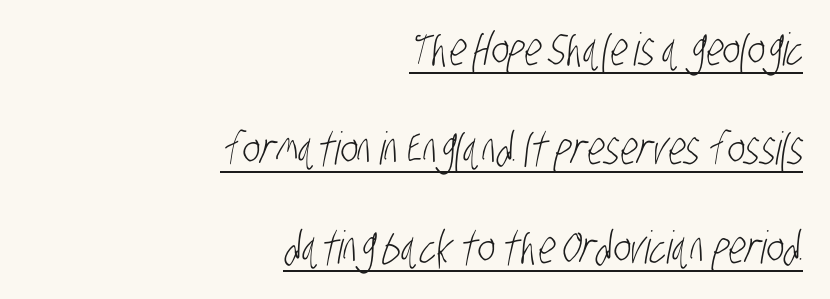
The image shows 45 px light, condensed sans-serif type; set right-aligned, loose line spacing (2.2x), normal letter spacing, underlined; low stroke contrast and a large x-height.
